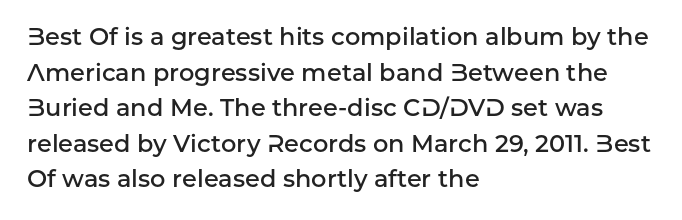
Q: Is the text bold? A: Semi-bold.
Q: Is the text italic (slanted)? A: No, it is upright.
Q: Is the text underlined? A: No.
Q: How is the paragraph aligned? A: Left-aligned.
Q: Is the spacing between letters normal or unusually wide? A: Normal.
Q: Is the spacing between lines tight, normal or loose? A: Normal.
